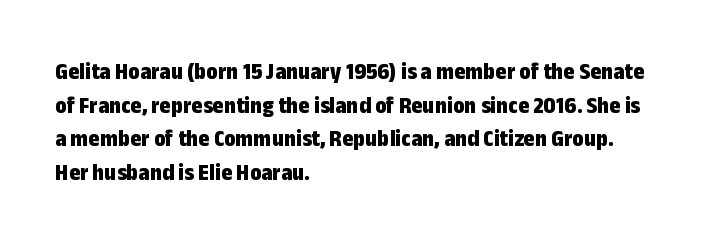
{"italic": "no", "bold": "yes", "underline": "no", "align": "left", "line_spacing": "normal", "line_spacing_ratio": 1.4, "letter_spacing": "normal", "letter_spacing_em": 0.0, "glyph_px": 24}
